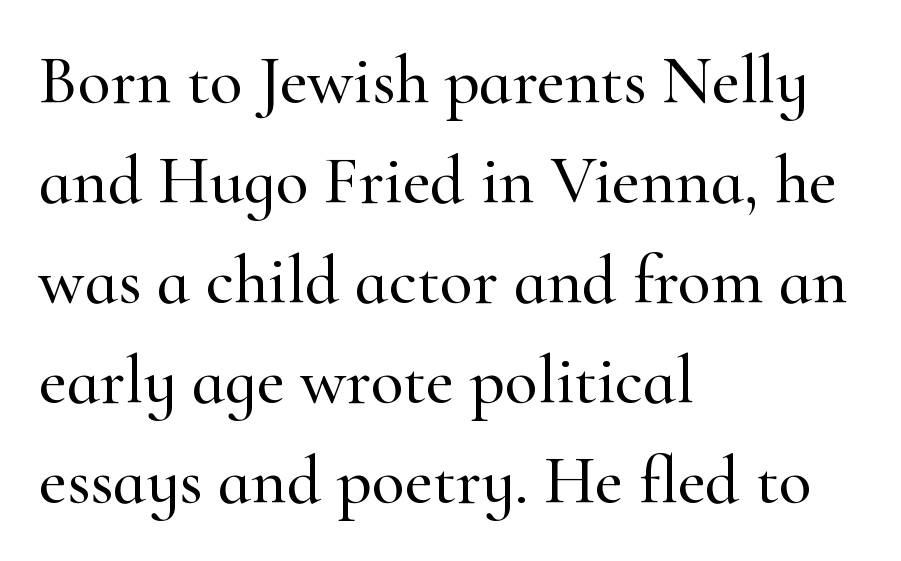
Q: Is the text italic (slanted)? A: No, it is upright.
Q: Is the typeface a serif or a sans-serif typeface? A: Serif.
Q: Is the text underlined? A: No.
Q: How is the paragraph aligned? A: Left-aligned.
Q: Is the spacing between letters normal or unusually wide? A: Normal.
Q: Is the spacing between lines tight, normal or loose? A: Normal.
Q: Width (condensed, normal, or wide)? A: Normal.
Q: Stroke contrast? A: High.
Q: x-height? A: Small.
Q: Monospaced? A: No.
